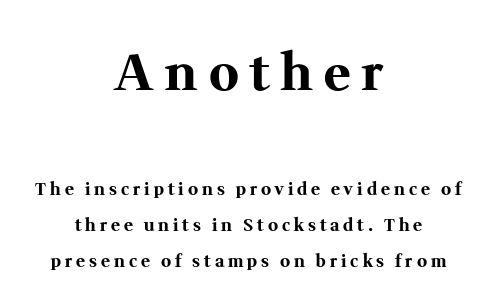
The image shows 50 px bold serif type, upright; set centered, loose line spacing (2.09x), unusually wide letter spacing (+0.23 em), not underlined; the first (top) block is 2.94x larger; medium stroke contrast and a medium x-height.
